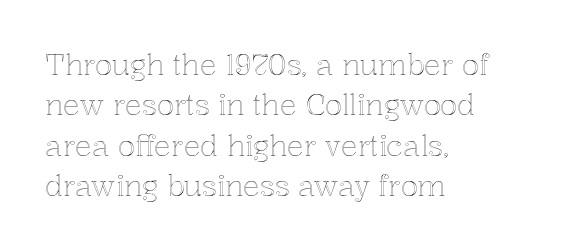
The image shows 28 px text type, upright; set left-aligned, normal line spacing (1.44x), normal letter spacing, not underlined; a medium x-height.
